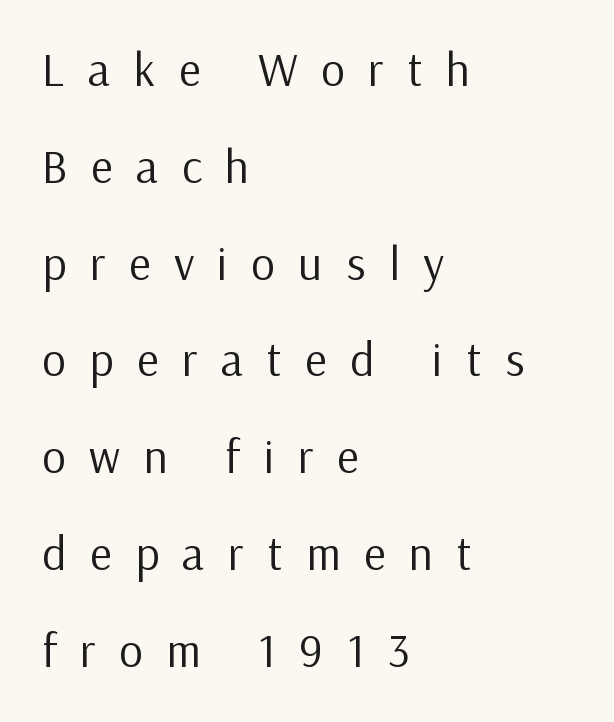
The image shows 47 px regular-weight sans-serif type, upright; set left-aligned, loose line spacing (2.06x), unusually wide letter spacing (+0.5 em), not underlined; low stroke contrast and a medium x-height.
